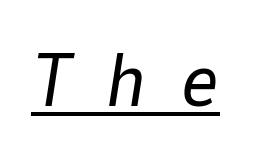
Stems here are at most as thick as an everyday book face. The gaps between neighbouring characters are conspicuously large. Underline: present. Rendered with sloped, italic letterforms.
